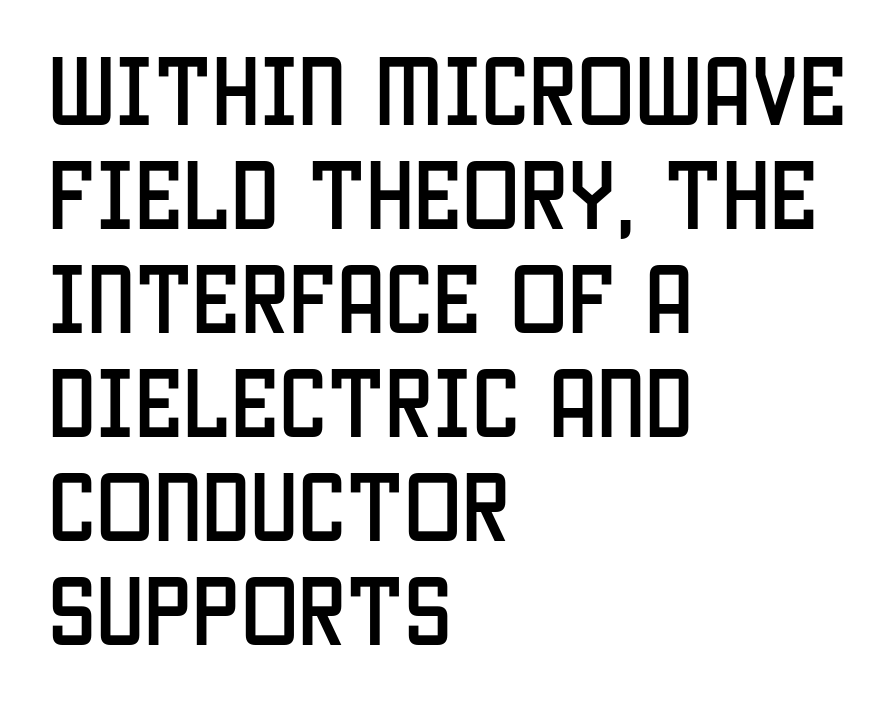
The face used here is a sans, in the tradition of grotesques and geometrics. Each word holds together tightly as a unit, with standard inter-letter gaps. Does the leading feel generous? No, just average. Unmarked baselines from the first word to the last. Looks like regular typesetting: each glyph gets only the width it needs.
